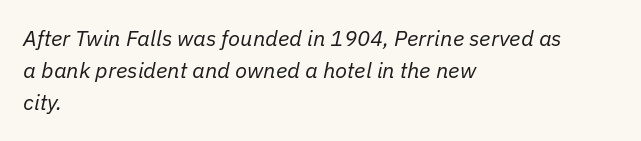
The image shows 22 px text type, italic (leaning right); set left-aligned, normal line spacing (1.46x), normal letter spacing, not underlined.
